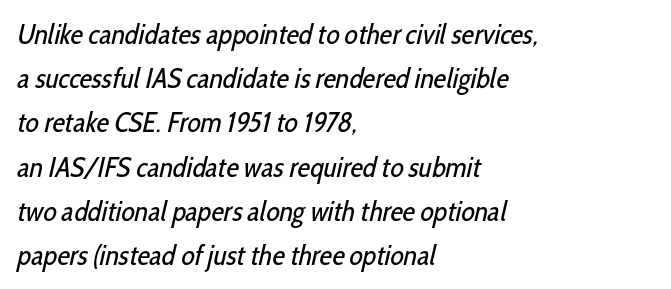
Q: Is the text bold? A: No.
Q: Is the typeface a serif or a sans-serif typeface? A: Sans-serif.
Q: Is the text underlined? A: No.
Q: How is the paragraph aligned? A: Left-aligned.
Q: Is the spacing between letters normal or unusually wide? A: Normal.
Q: Is the spacing between lines tight, normal or loose? A: Normal.
Q: Width (condensed, normal, or wide)? A: Condensed.
Q: Stroke contrast? A: Low.
Q: x-height? A: Medium.
Q: Monospaced? A: No.
